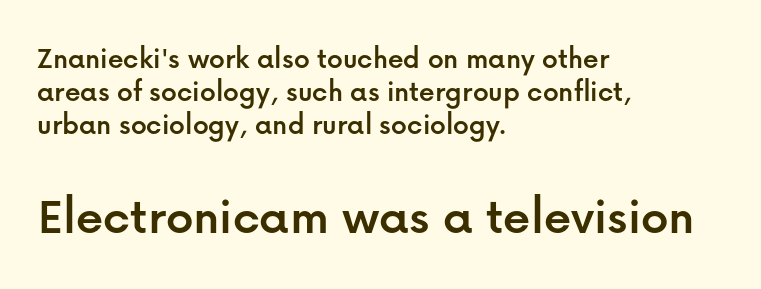
The image shows 54 px sans-serif type, upright; set left-aligned, tight line spacing (1.06x), normal letter spacing, not underlined; the second (bottom) block is 1.74x larger; low stroke contrast and a medium x-height.
